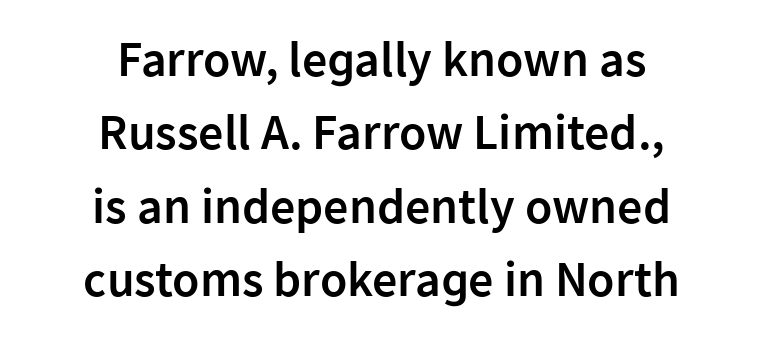
The image shows 50 px semibold sans-serif type, upright; set centered, normal line spacing (1.47x), normal letter spacing, not underlined; low stroke contrast and a medium x-height.
